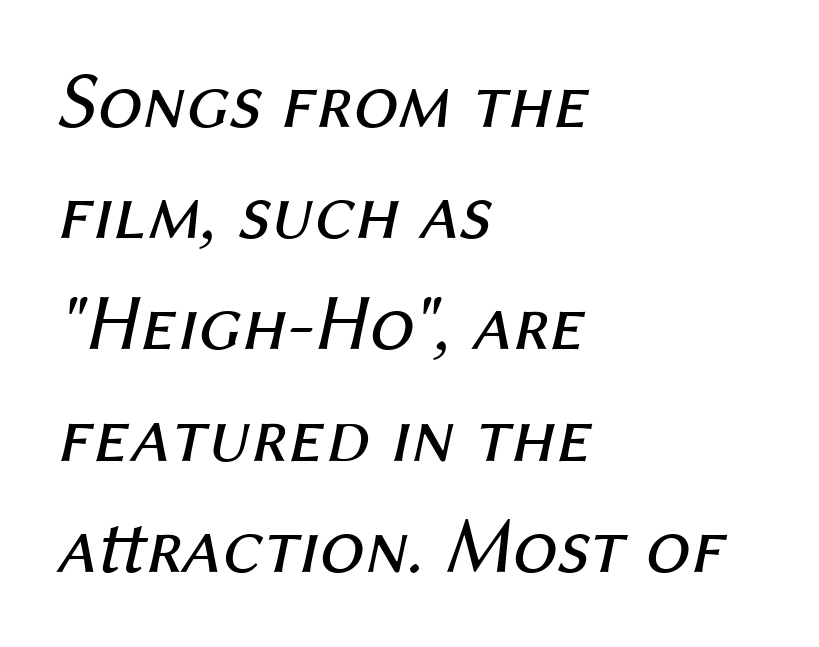
Line spacing here is normal. Typeset ragged right — the left edge is the straight one. The characters are drawn with everyday or finer stroke widths. You could call the tracking neutral — neither tight nor loose. The passage shown is not underscored anywhere.
